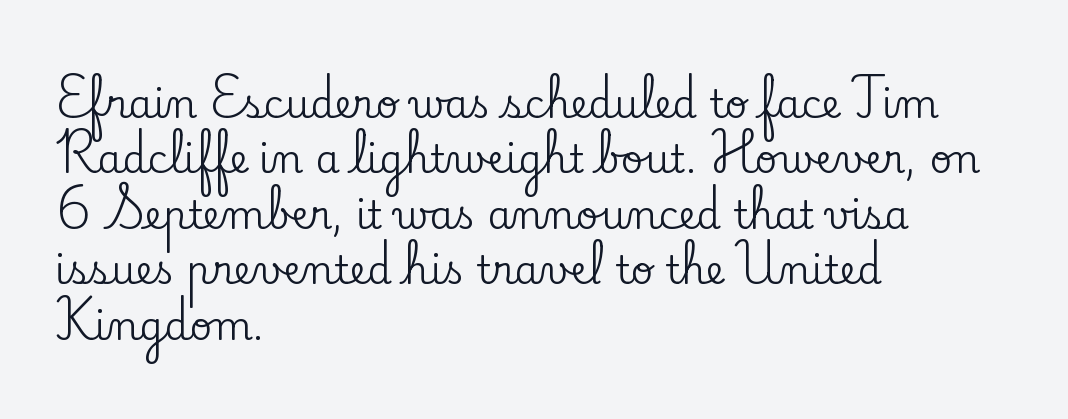
The passage shown has conventional tracking throughout. Yep, those are serifs on the letters. Underline: absent. Do the characters align in a grid? No, the font is proportional.
